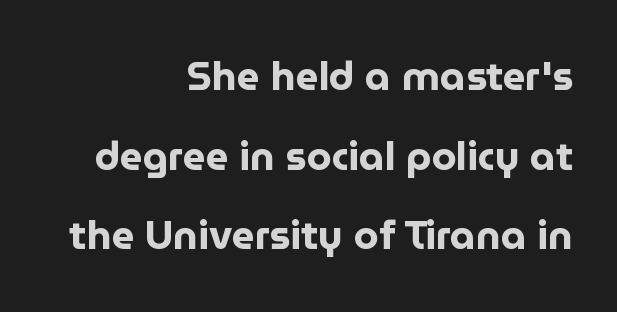
You'd pick this weight for a headline — it's a proper bold. You can tell from the bare stems that sans-serif type was used. Beneath every word, the page is bare. Is the block centered? No — it sits flush against the right margin. Nope, not italic — everything's standing straight.
